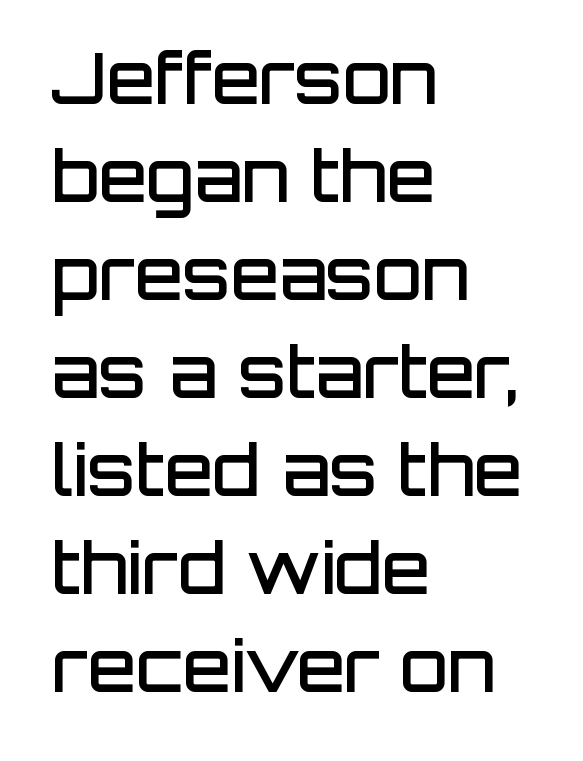
The rendering shows plain stroke endings on the letterforms — a sans-serif design. Does the leading feel generous? No, just average. Spacing verdict: proportional, widths tailored to each character. The type sits square on the baseline with zero lean. You could call the tracking neutral — neither tight nor loose. The passage shown is semibold, sitting just below true bold.
